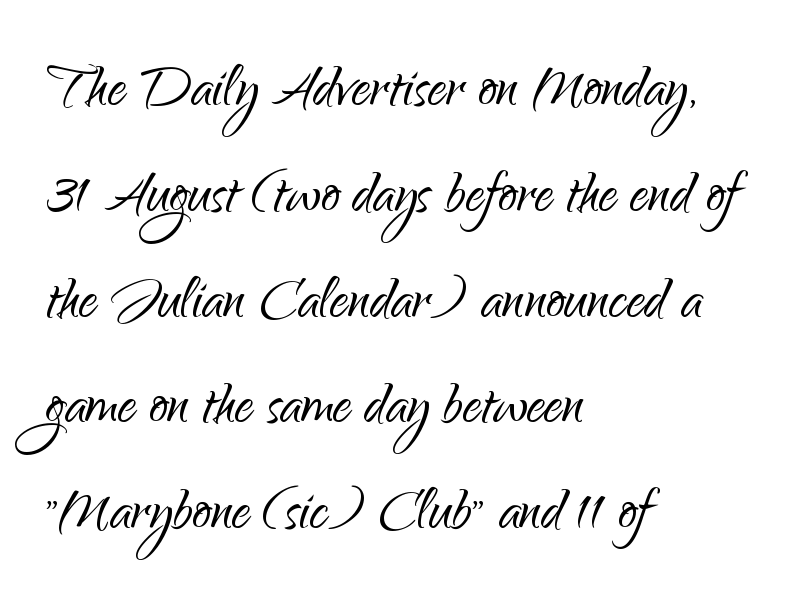
Q: Is the text bold? A: No.
Q: Is the text italic (slanted)? A: Yes.
Q: Is the typeface a serif or a sans-serif typeface? A: Sans-serif.
Q: Is the text underlined? A: No.
Q: How is the paragraph aligned? A: Left-aligned.
Q: Is the spacing between letters normal or unusually wide? A: Normal.
Q: Is the spacing between lines tight, normal or loose? A: Normal.
Q: Width (condensed, normal, or wide)? A: Normal.
Q: Stroke contrast? A: Low.
Q: x-height? A: Small.
Q: Monospaced? A: No.
